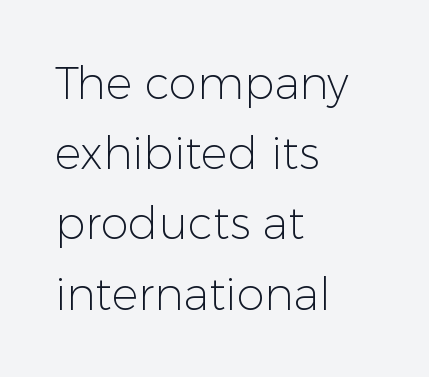
The image shows 45 px light sans-serif type, upright; set left-aligned, normal line spacing (1.56x), normal letter spacing, not underlined; low stroke contrast and a medium x-height.
